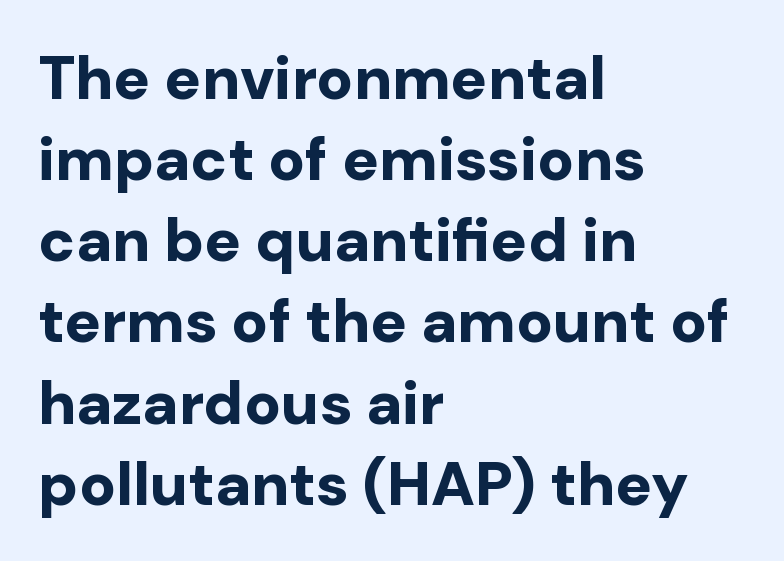
Letters rest on an invisible, unmarked baseline. Here the designer chose a conventional face with non-uniform glyph widths. Alignment: flush left. The sample has been set heavy, in full bold. Serif or sans? Sans — the stroke terminals are bare. Vertical spacing — default.
